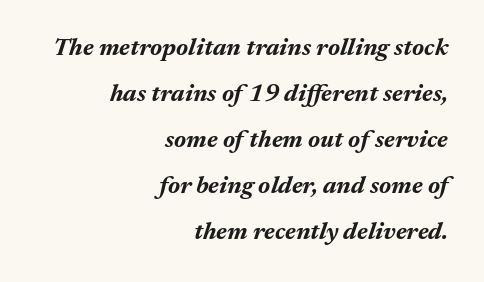
Q: Is the text bold? A: Yes.
Q: Is the text italic (slanted)? A: Yes, it leans right by about 17 degrees.
Q: Is the text underlined? A: No.
Q: How is the paragraph aligned? A: Right-aligned.
Q: Is the spacing between letters normal or unusually wide? A: Normal.
